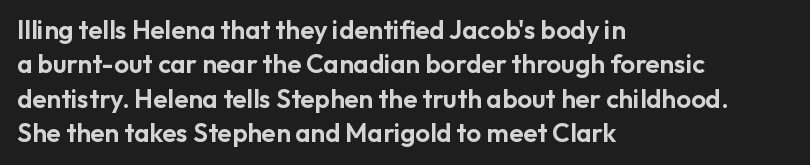
{"italic": "no", "underline": "no", "align": "left", "line_spacing": "normal", "line_spacing_ratio": 1.32, "letter_spacing": "normal", "letter_spacing_em": 0.0, "glyph_px": 26}
